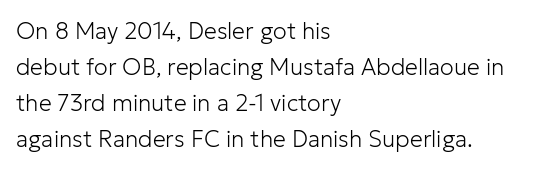
The foot of each line stays bare and open. It's the straight-up-and-down kind of type. The gaps between neighbouring characters are ordinary and unremarkable. A normal amount of white space separates one row of letters from the next. Typeset ragged right — the left edge is the straight one. Is the stroke heavy? The answer is a plain regular-or-lighter.
